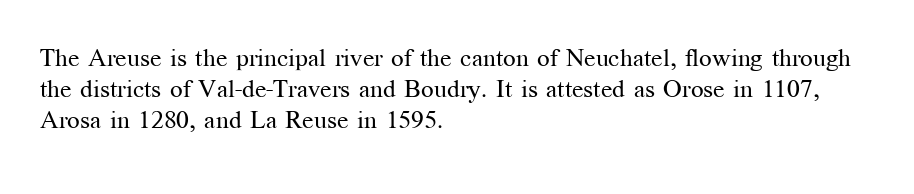
Q: Is the text bold? A: No.
Q: Is the text italic (slanted)? A: No, it is upright.
Q: Is the text underlined? A: No.
Q: How is the paragraph aligned? A: Left-aligned.
Q: Is the spacing between letters normal or unusually wide? A: Normal.
